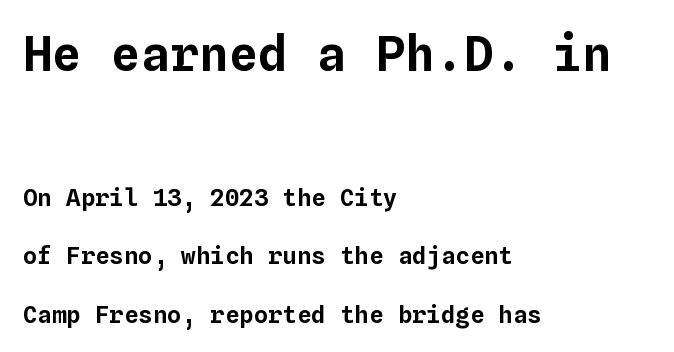
Q: Is the text italic (slanted)? A: No, it is upright.
Q: Is the text underlined? A: No.
Q: How is the paragraph aligned? A: Left-aligned.
Q: Is the spacing between letters normal or unusually wide? A: Normal.
Q: Is the spacing between lines tight, normal or loose? A: Loose.
Q: Which block of text is set in a larger size, the first (top) or the second (bottom)? A: The first (top) one.
Q: Width (condensed, normal, or wide)? A: Normal.
Q: Stroke contrast? A: Low.
Q: x-height? A: Medium.
Q: Monospaced? A: Yes.
